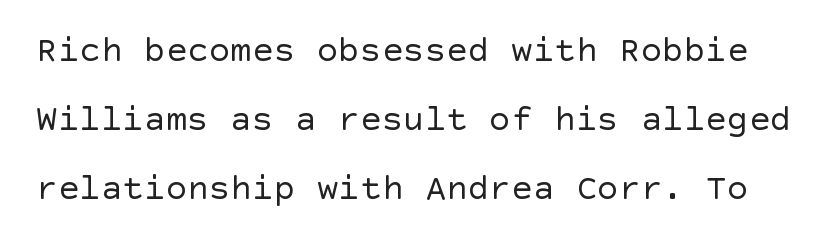
{"serif": "no", "italic": "no", "bold": "no", "weight": "regular", "width": "normal", "x_height": "large", "underline": "no", "line_spacing": "loose", "line_spacing_ratio": 1.92, "letter_spacing": "normal", "letter_spacing_em": 0.0, "glyph_px": 36}
